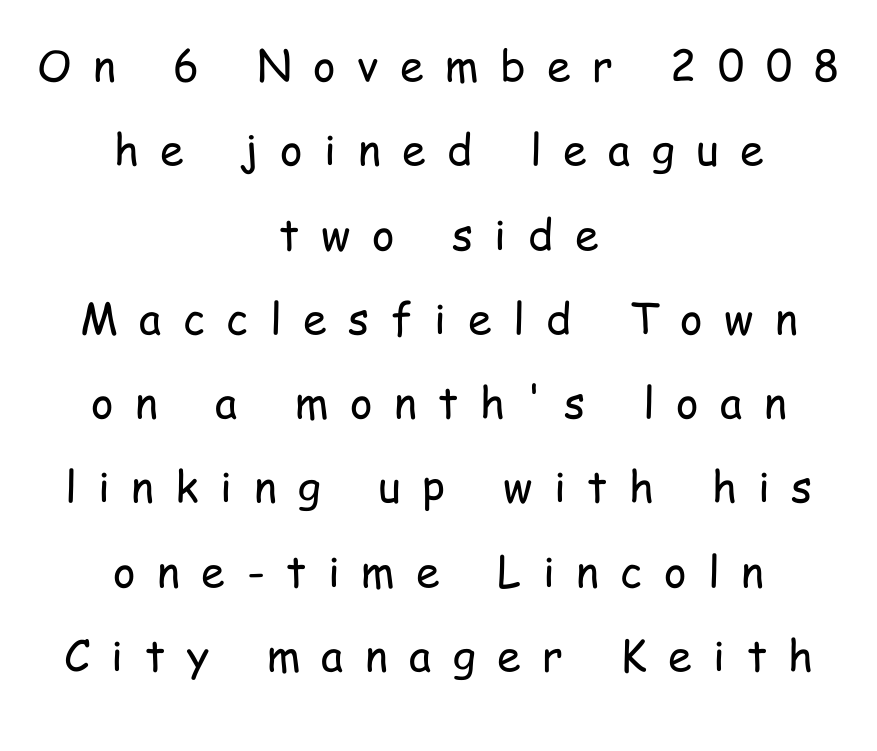
The image shows 43 px regular-weight, condensed sans-serif type, upright; set centered, loose line spacing (1.96x), unusually wide letter spacing (+0.5 em), not underlined; low stroke contrast and a medium x-height.
